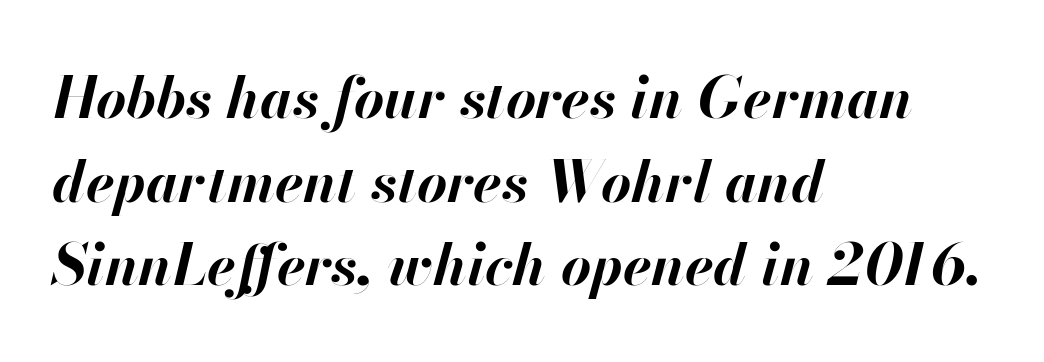
{"italic": "yes", "lean": "right", "slant_degrees": 13, "bold": "yes", "weight": "bold", "width": "normal", "stroke_contrast": "high", "x_height": "small", "monospaced": "no", "underline": "no", "align": "left", "line_spacing": "normal", "line_spacing_ratio": 1.44, "letter_spacing": "normal", "letter_spacing_em": 0.0, "glyph_px": 58}
